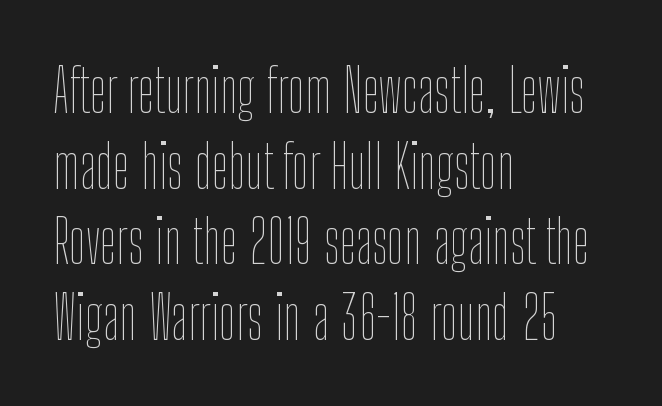
{"italic": "no", "bold": "no", "weight": "thin", "width": "condensed", "stroke_contrast": "low", "x_height": "medium", "monospaced": "no", "underline": "no", "align": "left", "line_spacing": "normal", "line_spacing_ratio": 1.26, "letter_spacing": "normal", "letter_spacing_em": 0.0, "glyph_px": 60}
